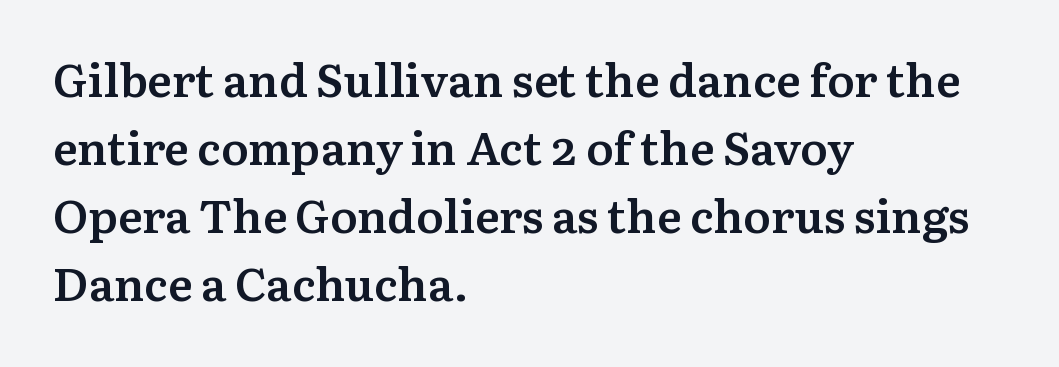
These lines are set flush left with a ragged right edge. The characters look somewhat weighty, a semibold short of true bold. This sample uses plain, unmodified letter spacing. Evenly set lines give the paragraph a standard silhouette.
